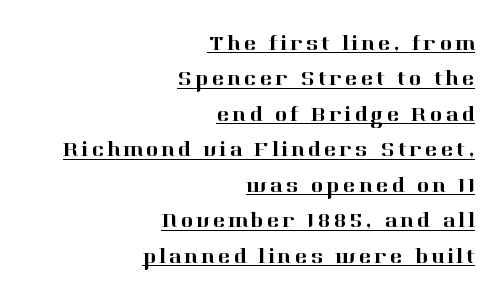
Q: Is the text italic (slanted)? A: No, it is upright.
Q: Is the text underlined? A: Yes.
Q: How is the paragraph aligned? A: Right-aligned.
Q: Is the spacing between lines tight, normal or loose? A: Normal.
